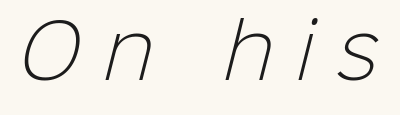
{"serif": "no", "bold": "no", "weight": "light", "width": "normal", "stroke_contrast": "low", "x_height": "medium", "monospaced": "no", "underline": "no", "letter_spacing": "wide", "letter_spacing_em": 0.32, "glyph_px": 74}
